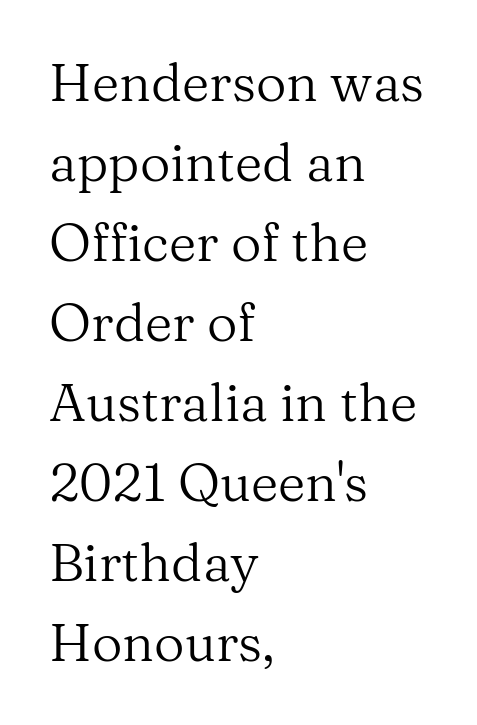
{"serif": "yes", "italic": "no", "bold": "no", "weight": "regular", "width": "normal", "stroke_contrast": "medium", "x_height": "medium", "monospaced": "no", "underline": "no", "align": "left", "line_spacing": "normal", "line_spacing_ratio": 1.51, "letter_spacing": "normal", "letter_spacing_em": 0.0, "glyph_px": 53}
